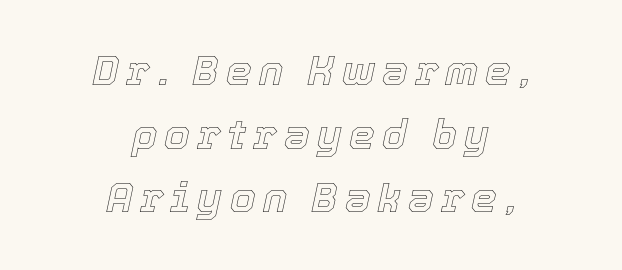
{"italic": "yes", "lean": "right", "slant_degrees": 12, "width": "normal", "x_height": "medium", "monospaced": "no", "underline": "no", "align": "center", "line_spacing": "normal", "line_spacing_ratio": 1.55, "glyph_px": 41}
